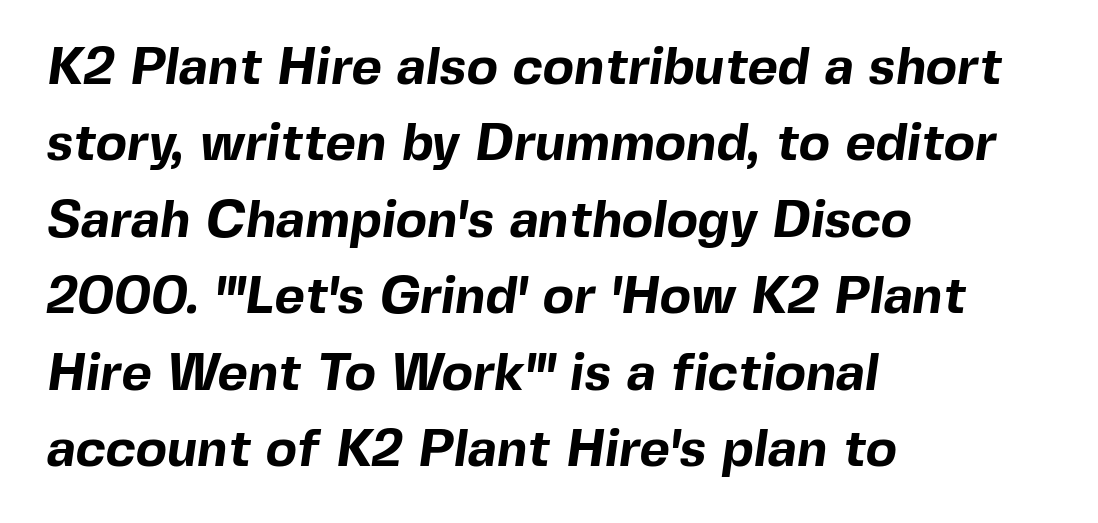
The image shows 52 px bold sans-serif type; set left-aligned, normal line spacing (1.47x), normal letter spacing, not underlined; a medium x-height.
